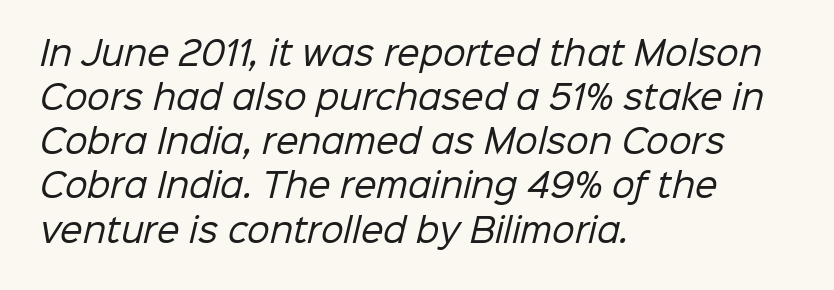
{"serif": "no", "bold": "no", "weight": "regular", "width": "normal", "stroke_contrast": "low", "x_height": "medium", "monospaced": "no", "underline": "no", "align": "left", "line_spacing": "normal", "line_spacing_ratio": 1.38, "letter_spacing": "normal", "letter_spacing_em": 0.0, "glyph_px": 32}
